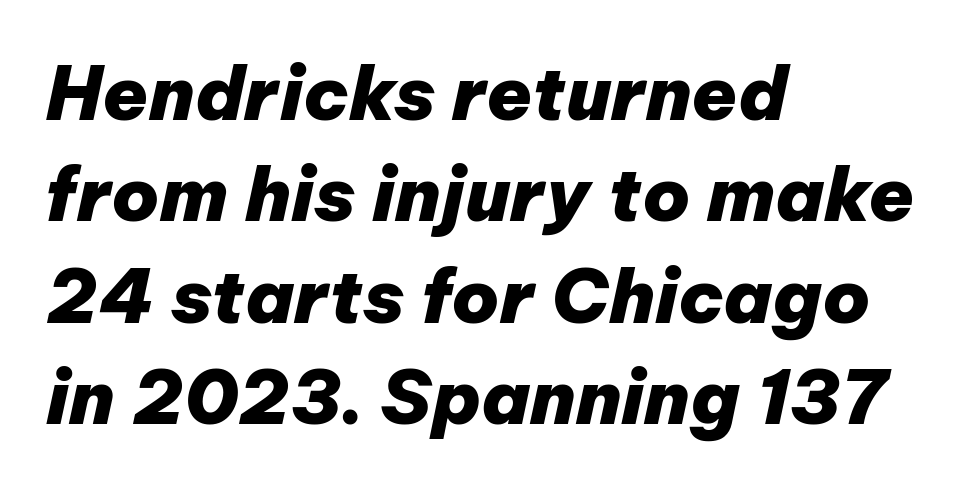
Q: Is the text bold? A: Yes.
Q: Is the text italic (slanted)? A: Yes, it leans right by about 12 degrees.
Q: Is the text underlined? A: No.
Q: How is the paragraph aligned? A: Left-aligned.
Q: Is the spacing between letters normal or unusually wide? A: Normal.
Q: Is the spacing between lines tight, normal or loose? A: Normal.
Q: Width (condensed, normal, or wide)? A: Normal.
Q: Stroke contrast? A: Low.
Q: x-height? A: Medium.
Q: Monospaced? A: No.
